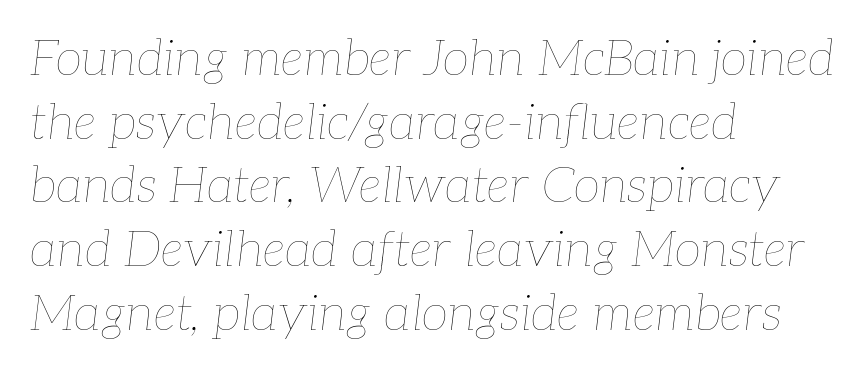
The image shows 49 px thin type, italic (leaning right); set left-aligned, normal line spacing (1.3x), normal letter spacing, not underlined; low stroke contrast and a medium x-height.
